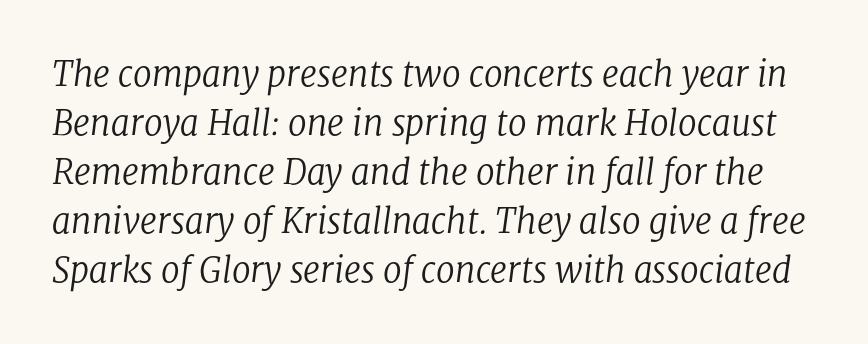
{"serif": "yes", "italic": "yes", "lean": "right", "slant_degrees": 8, "bold": "no", "weight": "regular", "width": "normal", "stroke_contrast": "low", "x_height": "medium", "monospaced": "no", "underline": "no", "line_spacing": "normal", "line_spacing_ratio": 1.44, "letter_spacing": "normal", "letter_spacing_em": 0.0, "glyph_px": 34}
